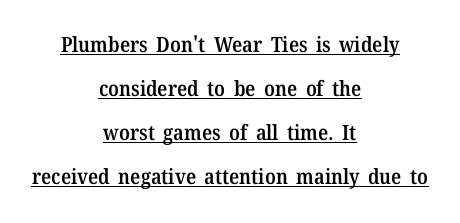
{"italic": "no", "bold": "semi", "underline": "yes", "align": "center", "line_spacing": "loose", "line_spacing_ratio": 2.1, "letter_spacing": "normal", "letter_spacing_em": 0.0, "glyph_px": 21}
